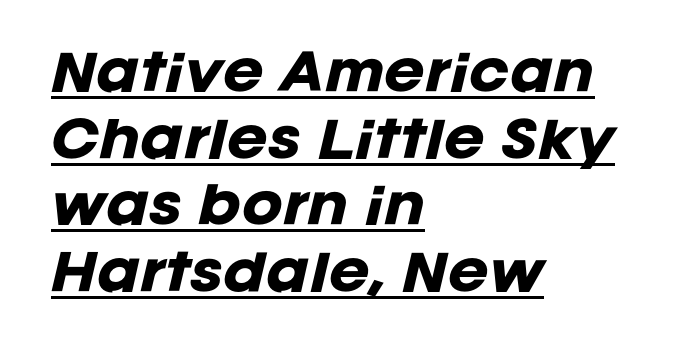
{"italic": "yes", "lean": "right", "slant_degrees": 12, "bold": "yes", "weight": "heavy", "width": "normal", "stroke_contrast": "low", "x_height": "large", "monospaced": "no", "underline": "yes", "align": "left", "line_spacing": "normal", "line_spacing_ratio": 1.36, "letter_spacing": "normal", "letter_spacing_em": 0.0, "glyph_px": 49}
